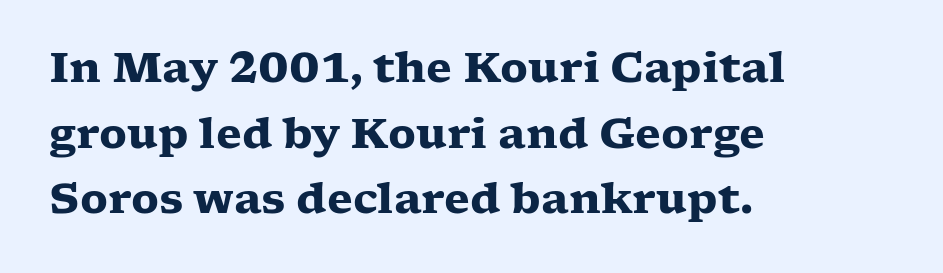
{"serif": "yes", "italic": "no", "bold": "yes", "weight": "heavy", "width": "wide", "stroke_contrast": "low", "x_height": "medium", "monospaced": "no", "underline": "no", "align": "left", "line_spacing": "normal", "line_spacing_ratio": 1.56, "letter_spacing": "normal", "letter_spacing_em": 0.0, "glyph_px": 42}
